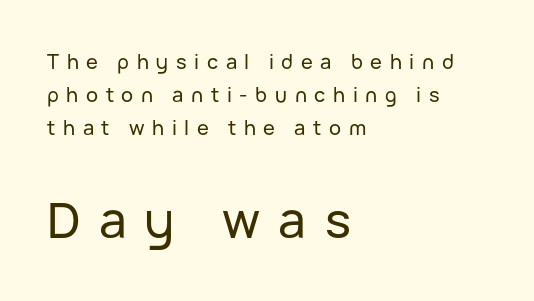
{"serif": "no", "italic": "no", "width": "normal", "stroke_contrast": "low", "x_height": "medium", "monospaced": "no", "underline": "no", "align": "left", "line_spacing": "normal", "line_spacing_ratio": 1.65, "letter_spacing": "wide", "letter_spacing_em": 0.38, "larger_block": "second", "size_ratio": 2.45, "glyph_px": 49}
